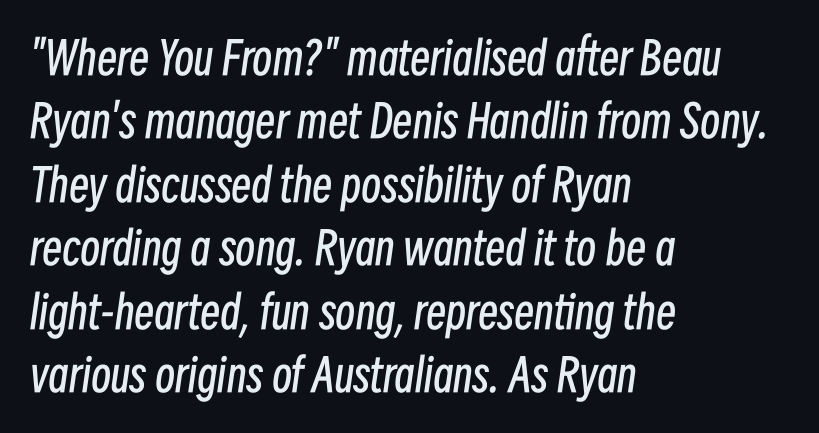
Heft: none added — not bold. Casual observation: everything's shoved over to the left. Does extra space separate the letters? No, they use regular spacing. The designer left line spacing at the default. Just letters on the line, the space beneath them empty.
